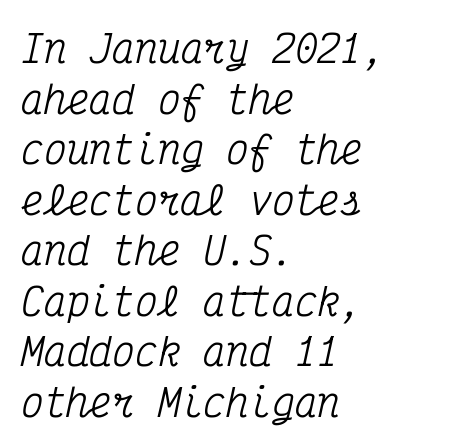
The letters carry serifs — small finishing strokes at the ends of their stems. This sample is left-justified, so line endings fall wherever the words run out. Regular leading. Spacing verdict: monospaced, one width for all characters.
